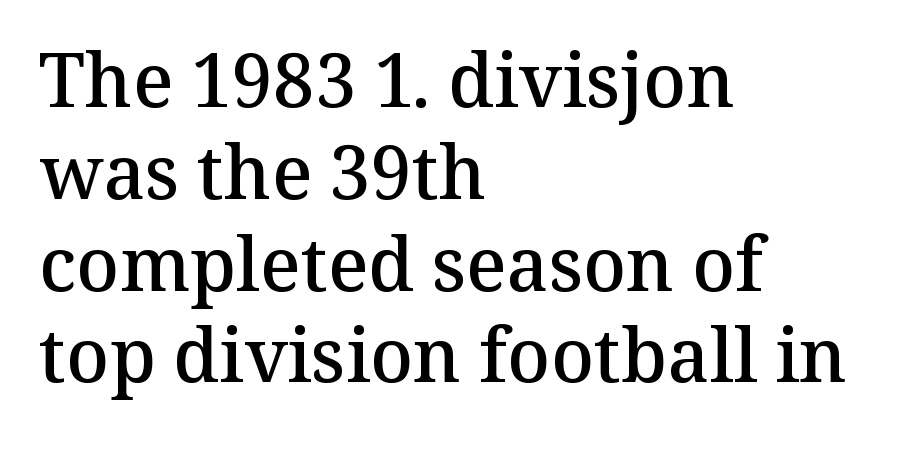
{"serif": "yes", "italic": "no", "bold": "semi", "weight": "semibold", "width": "normal", "stroke_contrast": "medium", "x_height": "medium", "monospaced": "no", "underline": "no", "align": "left", "line_spacing_ratio": 1.24, "letter_spacing": "normal", "letter_spacing_em": 0.0, "glyph_px": 74}
